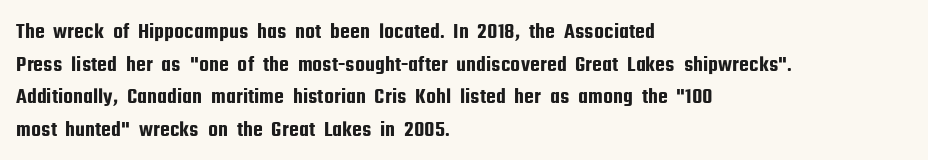
The image shows 22 px text type, upright; set left-aligned, normal line spacing (1.48x), normal letter spacing, not underlined.
